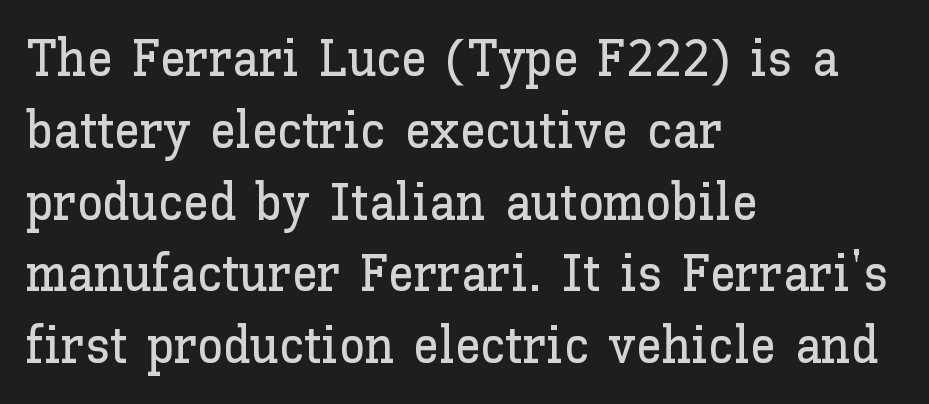
The image shows 52 px text type, upright; set left-aligned, normal line spacing (1.38x), normal letter spacing, not underlined; low stroke contrast and a medium x-height.
